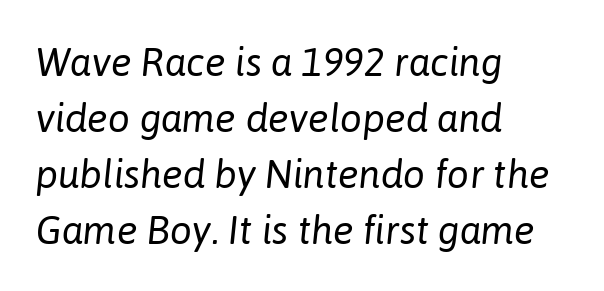
Glance below the letters and you will spot only blank space. The setting favours the left margin, as ordinary paragraphs usually do. A light-to-regular cut is what we see here. The face used here is proportionally spaced, like ordinary book or web type. The letters are slanted; this is an italic face.
